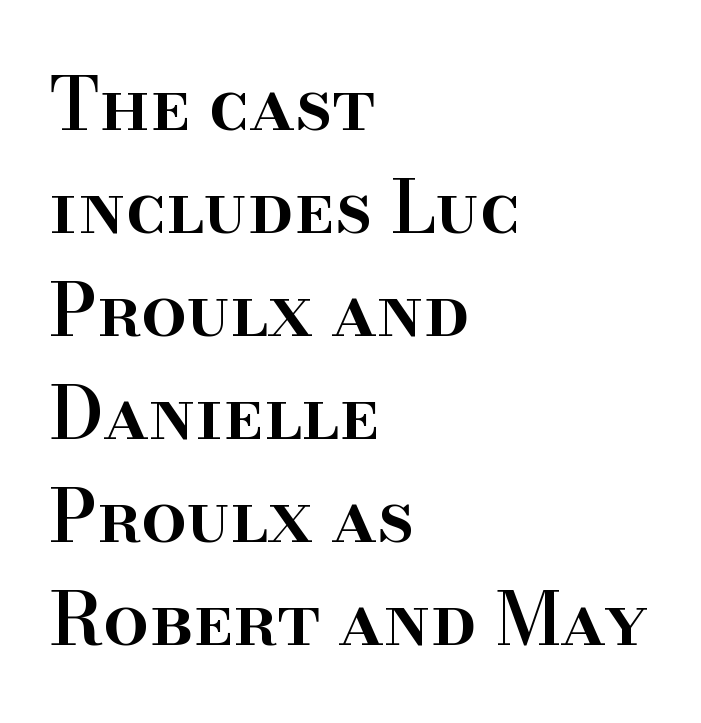
The image shows 72 px semibold serif type, upright; set left-aligned, normal line spacing (1.43x), normal letter spacing, not underlined; high stroke contrast and a small x-height.
